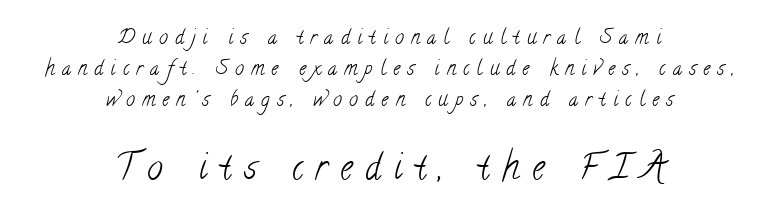
Character size in the trailing block exceeds that of the leading block. Stem width sits at or under what a default text font uses. Spacing verdict: proportional, widths tailored to each character. Substantial extra tracking has been applied to these lines. Lines of text with bare space underneath.
